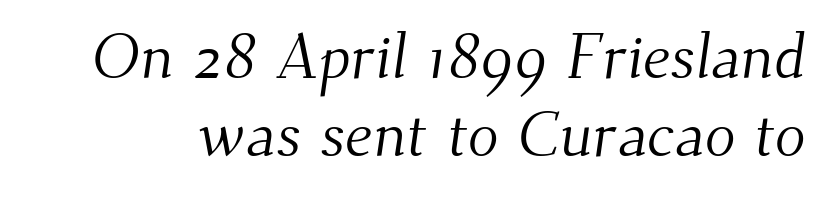
Q: Is the text bold? A: No.
Q: Is the typeface a serif or a sans-serif typeface? A: Serif.
Q: Is the text underlined? A: No.
Q: Is the spacing between letters normal or unusually wide? A: Normal.
Q: Width (condensed, normal, or wide)? A: Normal.
Q: Stroke contrast? A: Medium.
Q: x-height? A: Small.
Q: Monospaced? A: No.
